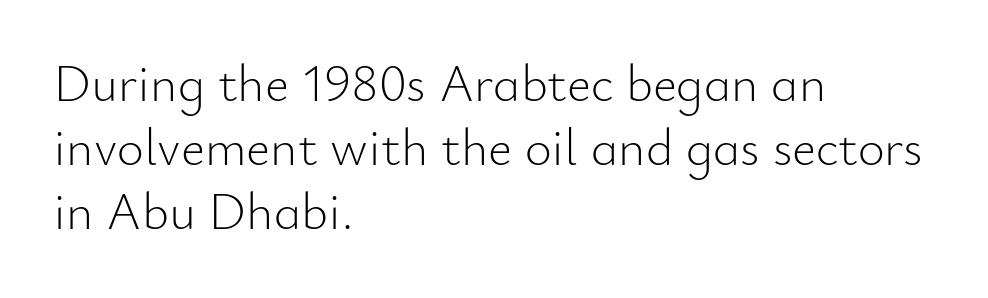
Q: Is the text bold? A: No.
Q: Is the text italic (slanted)? A: No, it is upright.
Q: Is the typeface a serif or a sans-serif typeface? A: Sans-serif.
Q: Is the text underlined? A: No.
Q: How is the paragraph aligned? A: Left-aligned.
Q: Is the spacing between letters normal or unusually wide? A: Normal.
Q: Width (condensed, normal, or wide)? A: Normal.
Q: Stroke contrast? A: Low.
Q: x-height? A: Small.
Q: Monospaced? A: No.
